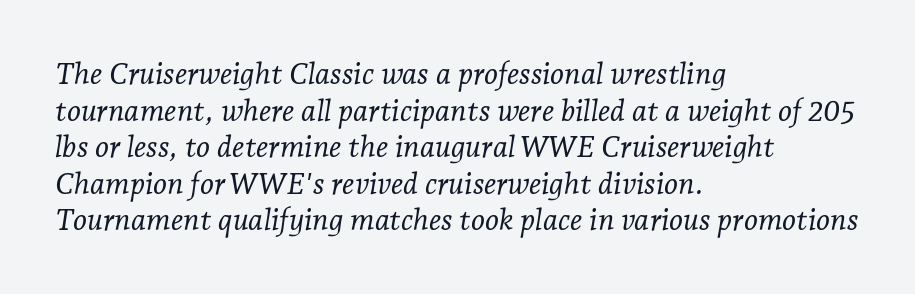
The image shows 30 px light serif type, italic (leaning right); set left-aligned, line spacing 1.22x, normal letter spacing, not underlined; low stroke contrast and a medium x-height.
